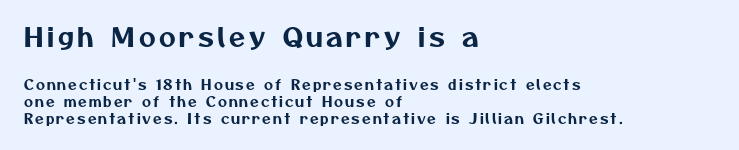
The image shows 26 px text type; set left-aligned, line spacing 1.22x, not underlined; the first (top) block is 1.86x larger.
